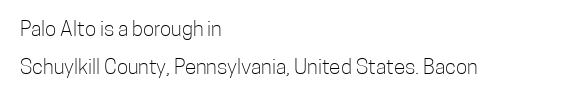
The image shows 21 px text type, upright; set left-aligned, line spacing 1.83x, normal letter spacing, not underlined.
